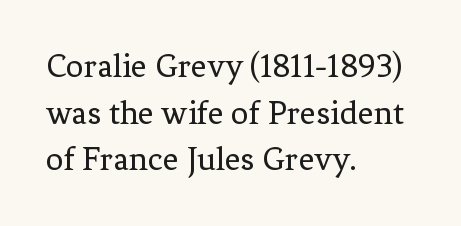
Q: Is the text bold? A: No.
Q: Is the text italic (slanted)? A: No, it is upright.
Q: Is the typeface a serif or a sans-serif typeface? A: Serif.
Q: Is the text underlined? A: No.
Q: How is the paragraph aligned? A: Left-aligned.
Q: Is the spacing between letters normal or unusually wide? A: Normal.
Q: Is the spacing between lines tight, normal or loose? A: Normal.
Q: Width (condensed, normal, or wide)? A: Normal.
Q: Stroke contrast? A: Low.
Q: x-height? A: Medium.
Q: Monospaced? A: No.
